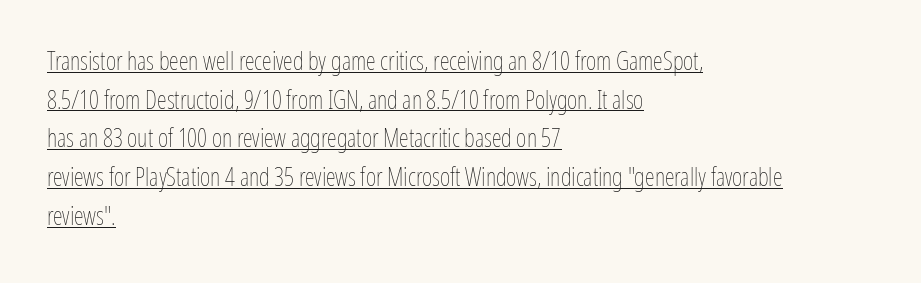
Q: Is the text bold? A: No.
Q: Is the text italic (slanted)? A: No, it is upright.
Q: Is the text underlined? A: Yes.
Q: How is the paragraph aligned? A: Left-aligned.
Q: Is the spacing between letters normal or unusually wide? A: Normal.
Q: Is the spacing between lines tight, normal or loose? A: Normal.
